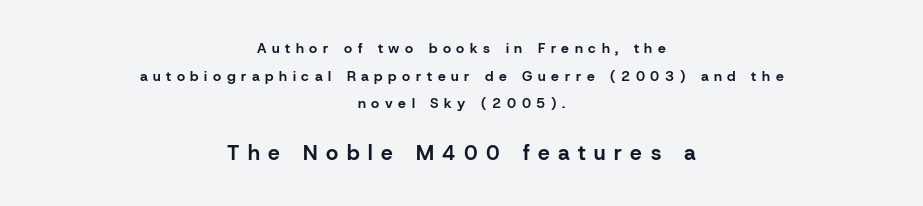
Centered paragraph, ragged on both sides. I'd describe the lettering as bold — thick and assertive. The space directly below the letters is spotless. Notice how the stems are strictly vertical — no italics here.
